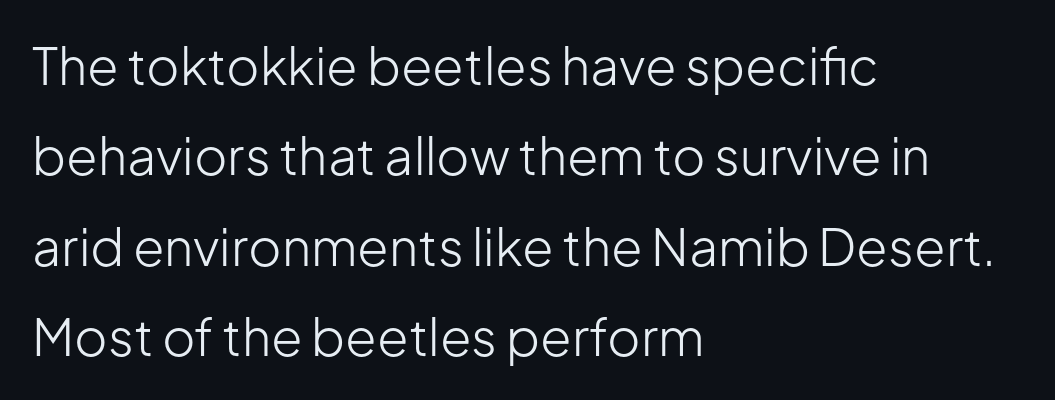
{"serif": "no", "italic": "no", "bold": "no", "weight": "light", "width": "normal", "stroke_contrast": "low", "x_height": "medium", "monospaced": "no", "underline": "no", "align": "left", "line_spacing_ratio": 1.77, "letter_spacing": "normal", "letter_spacing_em": 0.0, "glyph_px": 51}
